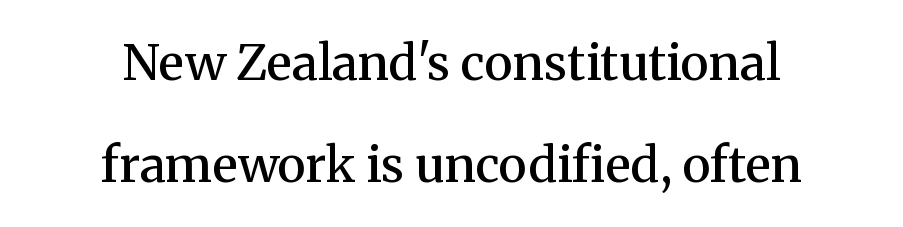
Little horizontal feet cap the strokes, marking this as serif type. Just letters on the line, the space beneath them empty. Each line is balanced around a shared central axis. Heft: intermediate — a semibold.
